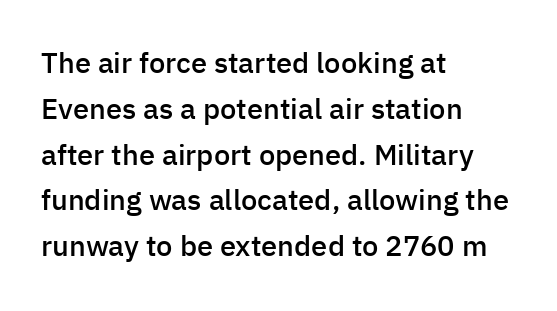
Q: Is the text bold? A: Semi-bold.
Q: Is the text italic (slanted)? A: No, it is upright.
Q: Is the typeface a serif or a sans-serif typeface? A: Sans-serif.
Q: Is the text underlined? A: No.
Q: How is the paragraph aligned? A: Left-aligned.
Q: Is the spacing between letters normal or unusually wide? A: Normal.
Q: Is the spacing between lines tight, normal or loose? A: Normal.
Q: Width (condensed, normal, or wide)? A: Normal.
Q: Stroke contrast? A: Low.
Q: x-height? A: Medium.
Q: Monospaced? A: No.
